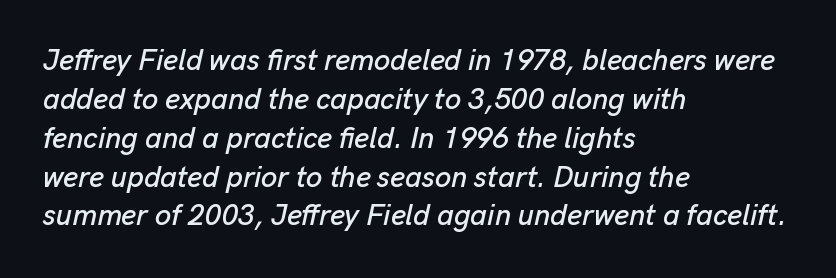
{"italic": "yes", "lean": "right", "slant_degrees": 13, "width": "normal", "stroke_contrast": "low", "x_height": "medium", "monospaced": "no", "underline": "no", "align": "left", "line_spacing": "normal", "line_spacing_ratio": 1.34, "letter_spacing": "normal", "letter_spacing_em": 0.0, "glyph_px": 29}
